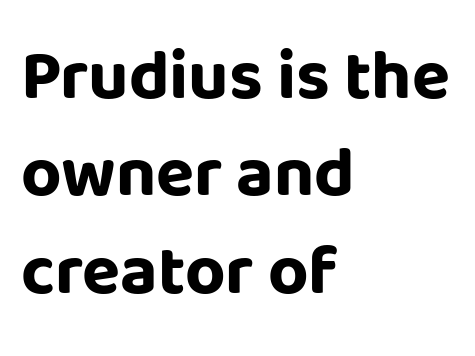
The image shows 70 px bold sans-serif type, upright; set left-aligned, normal line spacing (1.39x), normal letter spacing, not underlined; low stroke contrast and a large x-height.
